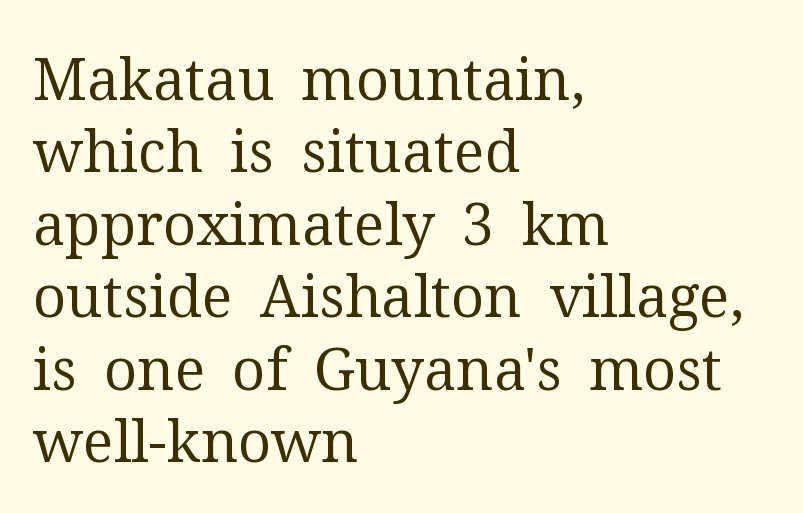
Q: Is the text bold? A: No.
Q: Is the text italic (slanted)? A: No, it is upright.
Q: Is the typeface a serif or a sans-serif typeface? A: Serif.
Q: Is the text underlined? A: No.
Q: How is the paragraph aligned? A: Left-aligned.
Q: Is the spacing between letters normal or unusually wide? A: Normal.
Q: Is the spacing between lines tight, normal or loose? A: Normal.
Q: Width (condensed, normal, or wide)? A: Normal.
Q: Stroke contrast? A: Medium.
Q: x-height? A: Medium.
Q: Monospaced? A: No.
